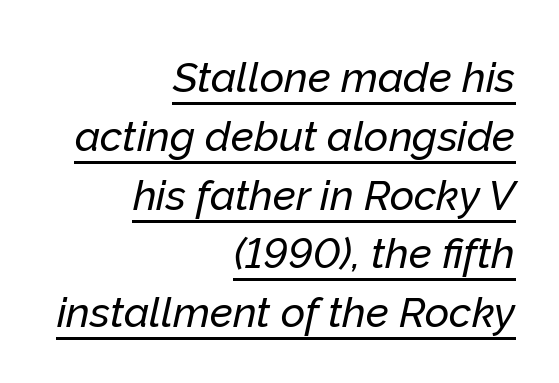
{"italic": "yes", "lean": "right", "slant_degrees": 12, "width": "normal", "stroke_contrast": "low", "x_height": "medium", "monospaced": "no", "underline": "yes", "align": "right", "line_spacing": "normal", "line_spacing_ratio": 1.4, "letter_spacing": "normal", "letter_spacing_em": 0.0, "glyph_px": 42}
